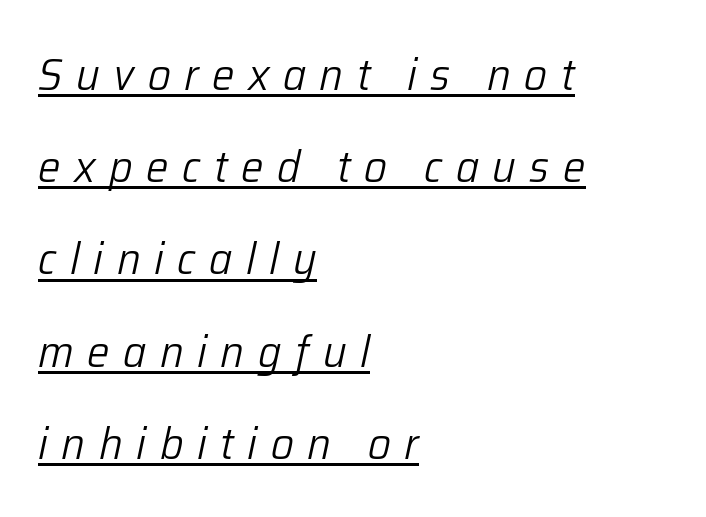
The image shows 45 px light type, italic (leaning right); set left-aligned, loose line spacing (2.05x), unusually wide letter spacing (+0.3 em), underlined; low stroke contrast and a medium x-height.
